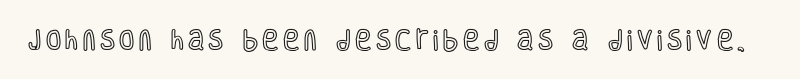
Someone cranked the tracking dial way up on this one. Beneath every word, the page is bare. Is there any slant? The stems are plumb.
